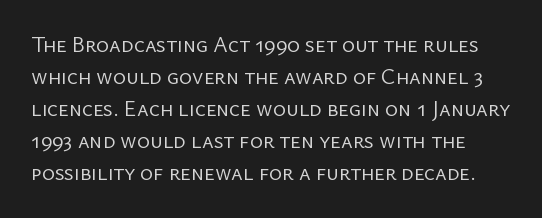
Nope, not italic — everything's standing straight. Descenders are the only things crossing below the line. This rendering leaves character spacing at its baseline value. A typesetter would call this leading conventional body-copy spacing.
